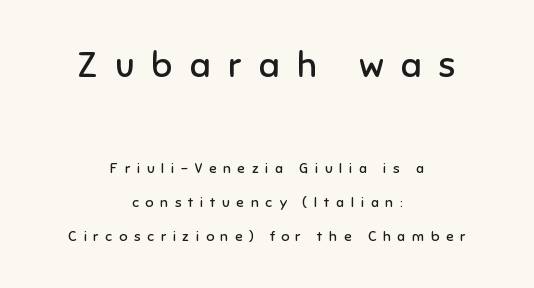
Compared with typical paragraphs, the rows here are farther apart. The composition opens big and finishes small. The letters carry no serifs — their stems end cleanly without finishing strokes. You can tell it's not italic because the verticals are truly vertical.
